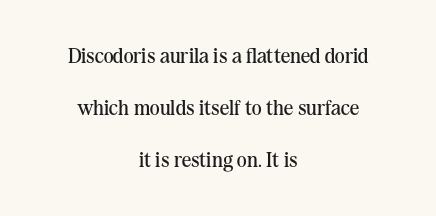
This sample trades compactness for vertical openness between lines. Which margin do the lines hug? Neither — every line sits in the middle. Ink coverage per letter is moderate at most. Check the space under the baseline: it is left empty. Letter spacing: default.
